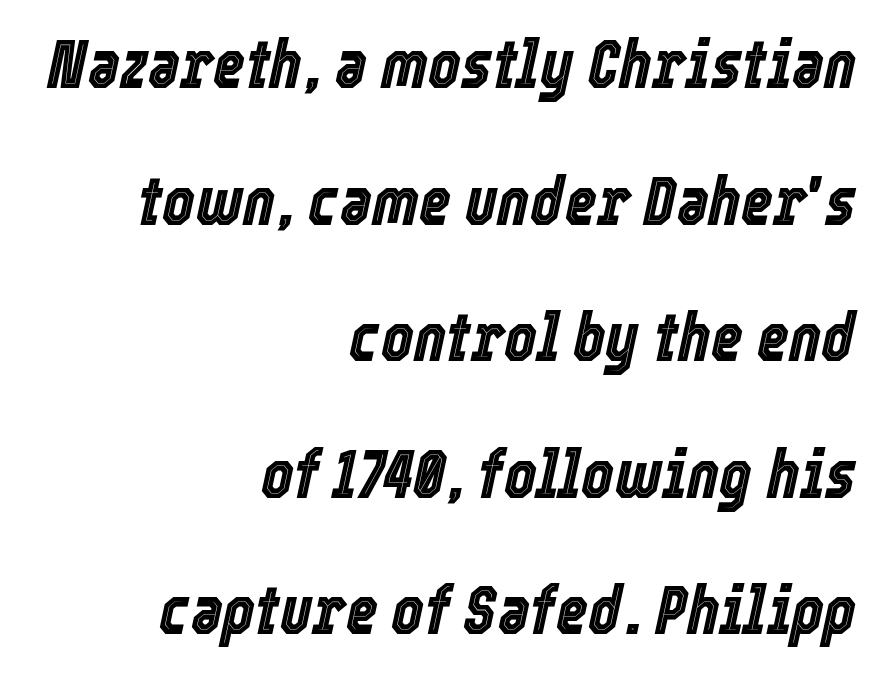
Q: Is the text italic (slanted)? A: Yes, it leans right by about 12 degrees.
Q: Is the text underlined? A: No.
Q: How is the paragraph aligned? A: Right-aligned.
Q: Is the spacing between letters normal or unusually wide? A: Normal.
Q: Is the spacing between lines tight, normal or loose? A: Loose.
Q: Width (condensed, normal, or wide)? A: Condensed.
Q: x-height? A: Medium.
Q: Monospaced? A: No.
